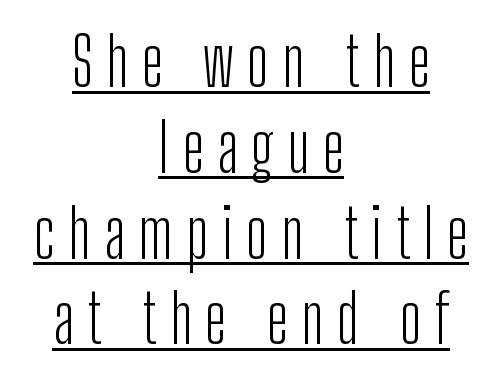
{"serif": "no", "italic": "no", "bold": "no", "weight": "light", "width": "condensed", "stroke_contrast": "low", "x_height": "medium", "monospaced": "no", "underline": "yes", "align": "center", "line_spacing": "normal", "line_spacing_ratio": 1.28, "letter_spacing": "wide", "letter_spacing_em": 0.2, "glyph_px": 67}
